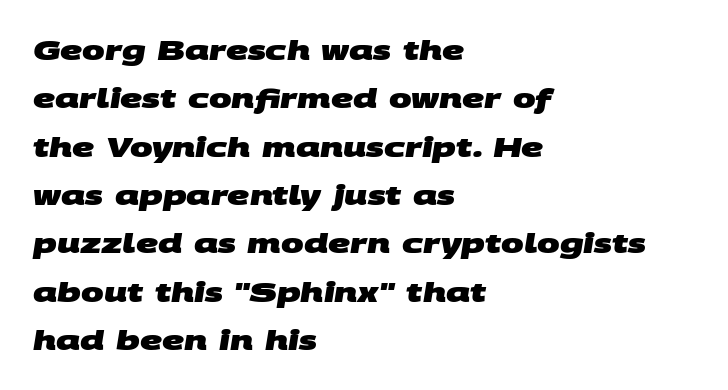
Q: Is the text bold? A: Yes.
Q: Is the text underlined? A: No.
Q: How is the paragraph aligned? A: Left-aligned.
Q: Is the spacing between letters normal or unusually wide? A: Normal.
